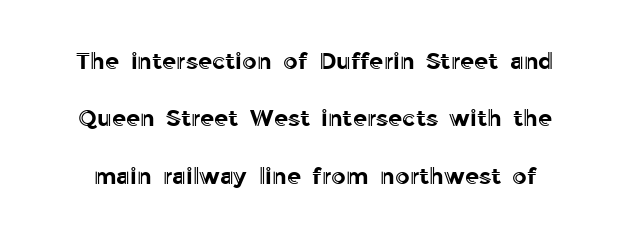
{"italic": "no", "underline": "no", "line_spacing": "loose", "line_spacing_ratio": 2.49, "letter_spacing": "normal", "letter_spacing_em": 0.0, "glyph_px": 23}
